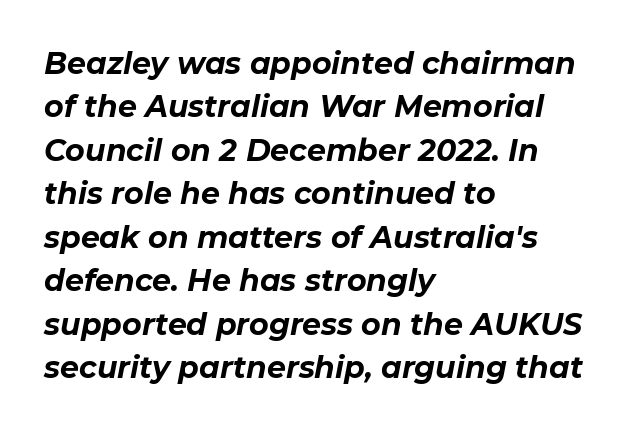
The image shows 30 px bold type, italic (leaning right); set left-aligned, normal line spacing (1.45x), normal letter spacing, not underlined; low stroke contrast and a medium x-height.
